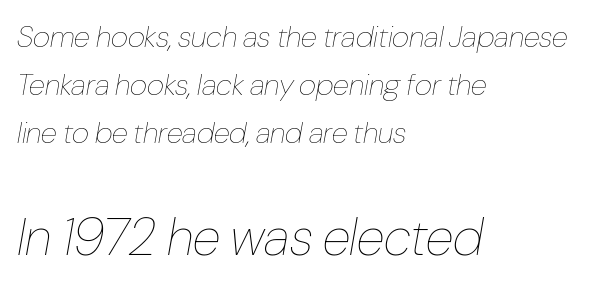
Q: Is the text bold? A: No.
Q: Is the text italic (slanted)? A: Yes, it leans right by about 10 degrees.
Q: Is the text underlined? A: No.
Q: How is the paragraph aligned? A: Left-aligned.
Q: Is the spacing between letters normal or unusually wide? A: Normal.
Q: Is the spacing between lines tight, normal or loose? A: Normal.
Q: Which block of text is set in a larger size, the first (top) or the second (bottom)? A: The second (bottom) one.
Q: Width (condensed, normal, or wide)? A: Condensed.
Q: Stroke contrast? A: Low.
Q: x-height? A: Medium.
Q: Monospaced? A: No.
